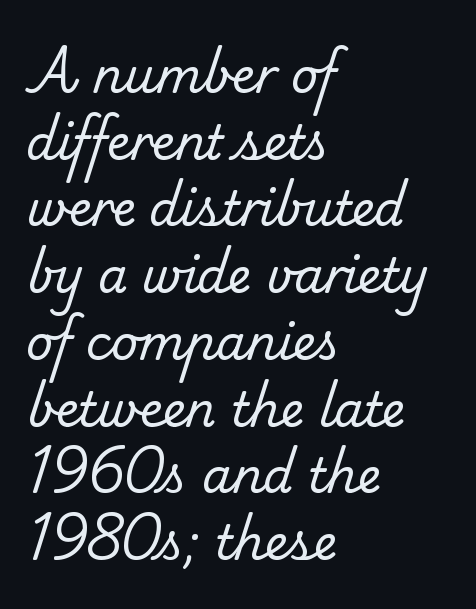
Q: Is the text bold? A: No.
Q: Is the typeface a serif or a sans-serif typeface? A: Serif.
Q: Is the text underlined? A: No.
Q: How is the paragraph aligned? A: Left-aligned.
Q: Is the spacing between letters normal or unusually wide? A: Normal.
Q: Is the spacing between lines tight, normal or loose? A: Normal.
Q: Width (condensed, normal, or wide)? A: Normal.
Q: Stroke contrast? A: Low.
Q: x-height? A: Small.
Q: Monospaced? A: No.
